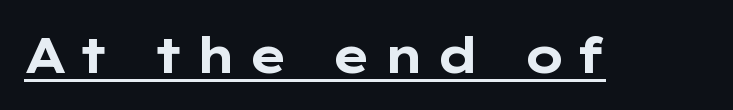
The image shows 49 px bold, wide sans-serif type, upright; set unusually wide letter spacing (+0.22 em), underlined; low stroke contrast and a medium x-height.
